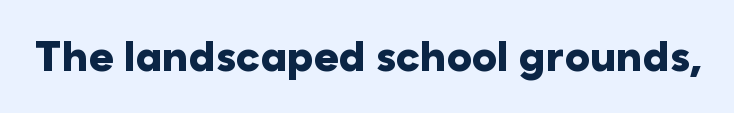
The image shows 42 px heavy sans-serif type, upright; set normal letter spacing, not underlined; low stroke contrast and a medium x-height.
